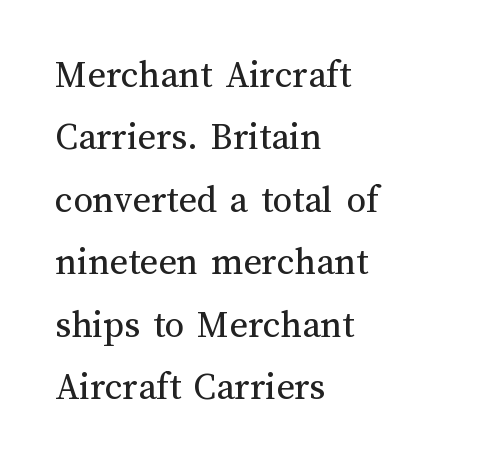
Q: Is the text bold? A: No.
Q: Is the text italic (slanted)? A: No, it is upright.
Q: Is the text underlined? A: No.
Q: How is the paragraph aligned? A: Left-aligned.
Q: Is the spacing between letters normal or unusually wide? A: Normal.
Q: Is the spacing between lines tight, normal or loose? A: Normal.
Q: Width (condensed, normal, or wide)? A: Normal.
Q: Stroke contrast? A: Medium.
Q: x-height? A: Medium.
Q: Monospaced? A: No.
